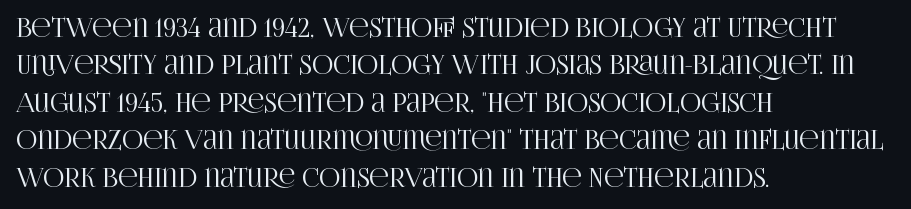
Q: Is the text italic (slanted)? A: No, it is upright.
Q: Is the text underlined? A: No.
Q: How is the paragraph aligned? A: Left-aligned.
Q: Is the spacing between letters normal or unusually wide? A: Normal.
Q: Is the spacing between lines tight, normal or loose? A: Normal.
